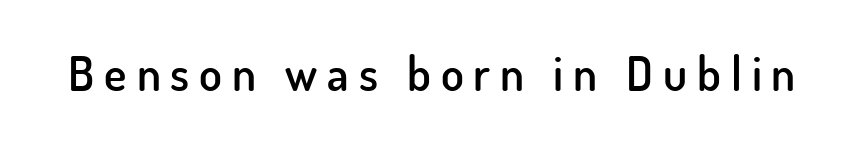
Q: Is the text bold? A: Semi-bold.
Q: Is the text italic (slanted)? A: No, it is upright.
Q: Is the typeface a serif or a sans-serif typeface? A: Sans-serif.
Q: Is the text underlined? A: No.
Q: Is the spacing between letters normal or unusually wide? A: Unusually wide.
Q: Width (condensed, normal, or wide)? A: Normal.
Q: Stroke contrast? A: Low.
Q: x-height? A: Small.
Q: Monospaced? A: No.
